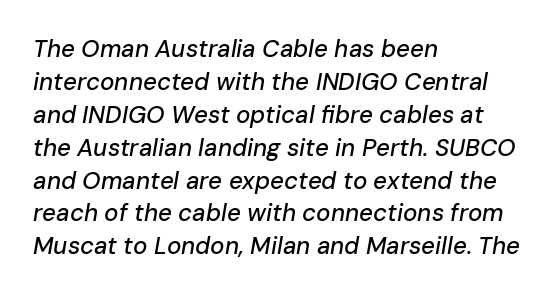
Q: Is the text italic (slanted)? A: Yes, it leans right by about 10 degrees.
Q: Is the text underlined? A: No.
Q: How is the paragraph aligned? A: Left-aligned.
Q: Is the spacing between letters normal or unusually wide? A: Normal.
Q: Is the spacing between lines tight, normal or loose? A: Normal.
